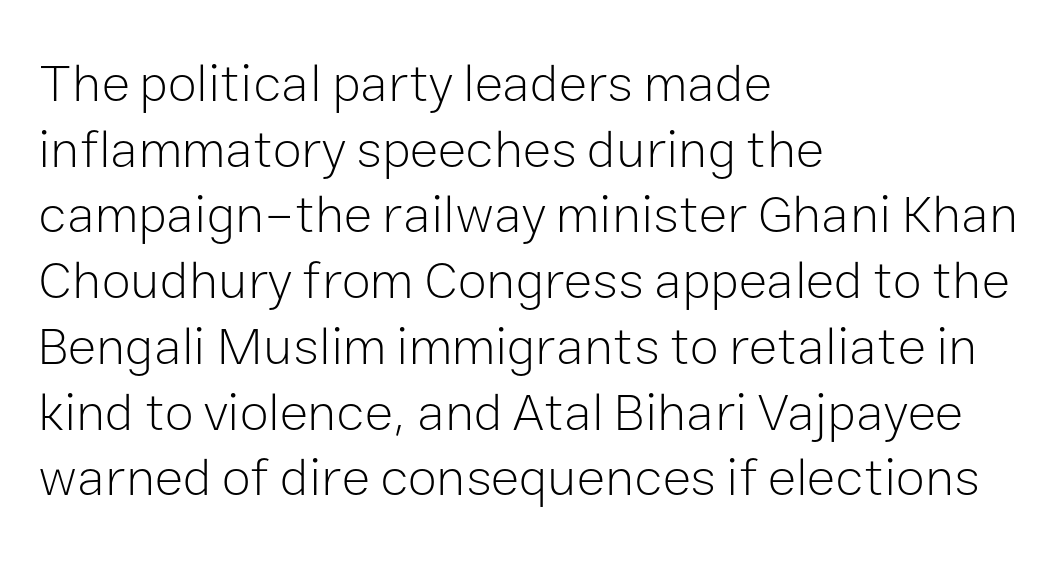
Check the space under the baseline: it is left empty. The paragraph has a hard left edge and a soft right edge. No letter is thick-stroked: the sample isn't bold. Nobody touched the tracking dial on this one. Note the varied advance widths — an 'i' is clearly narrower than an 'm'.
